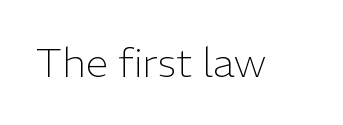
{"serif": "no", "italic": "no", "bold": "no", "weight": "light", "width": "normal", "stroke_contrast": "low", "x_height": "medium", "monospaced": "no", "underline": "no", "letter_spacing": "normal", "letter_spacing_em": 0.0, "glyph_px": 41}
